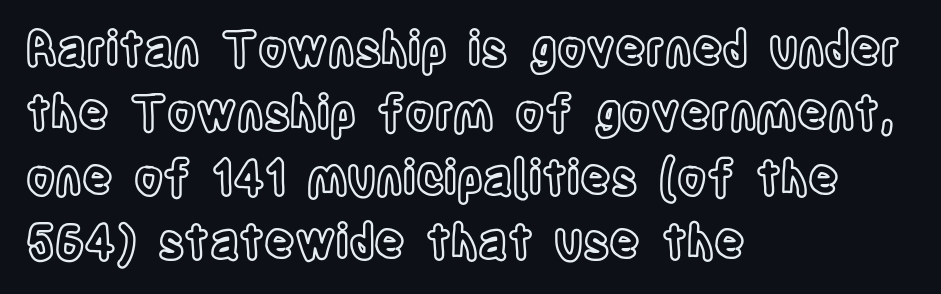
Check under the words: just untouched page. Where is the straight margin? On the left. Honestly, the letter spacing is just normal — you wouldn't notice it. Leading: standard.
